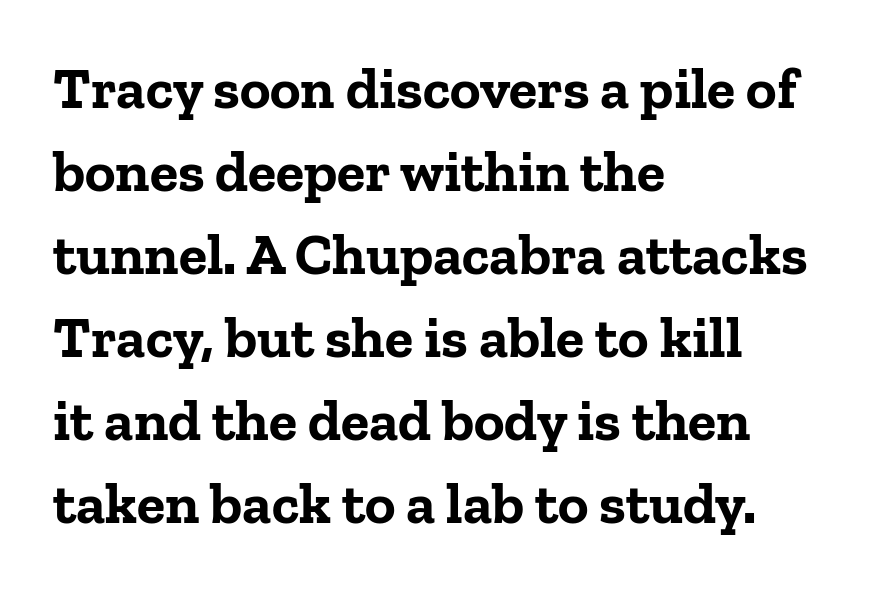
Descenders are the only things crossing below the line. The compositor pushed each line to the left boundary. The passage shown is typed in a proportional face where columns would drift. The typography opts for an upright posture over an oblique one. How heavy is the stroke? Heavy — this is a bold.
